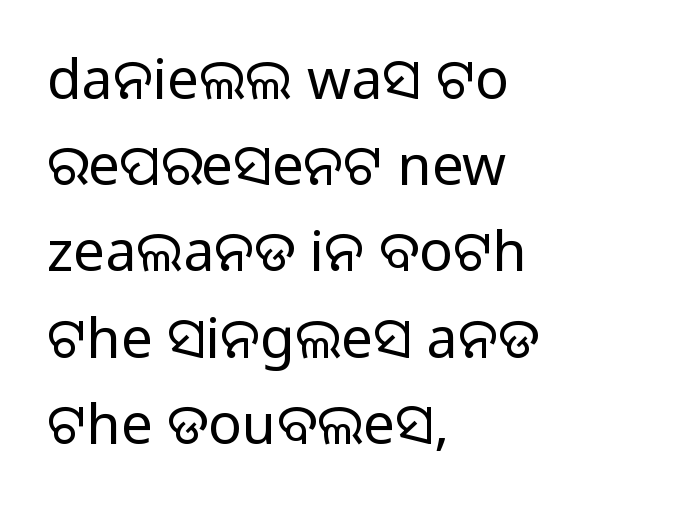
Is there much room between lines? A standard amount, neither cramped nor airy. A typesetter would call this proportional, since set widths differ per character. Observe the ordinary spacing: letters are neighbours, not strangers. Anything drawn beneath the words? Only blank space. These lines are composed in type without serifs. This is the regular roman posture of the typeface.
